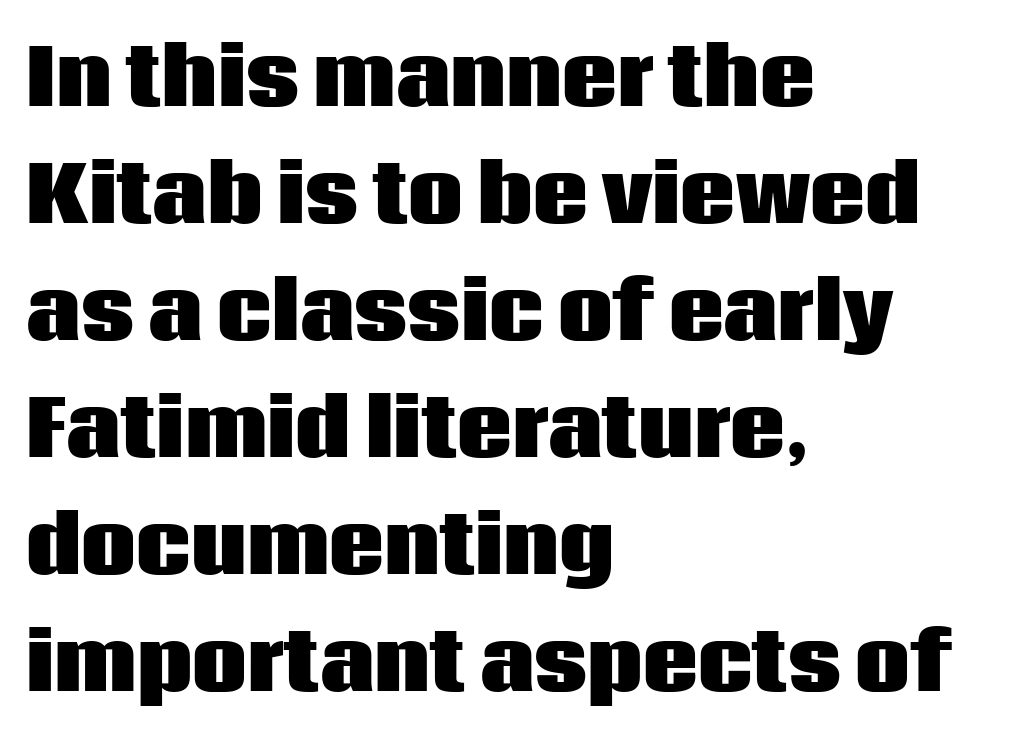
The image shows 77 px heavy sans-serif type, upright; set left-aligned, normal line spacing (1.52x), normal letter spacing, not underlined; low stroke contrast and a large x-height.
